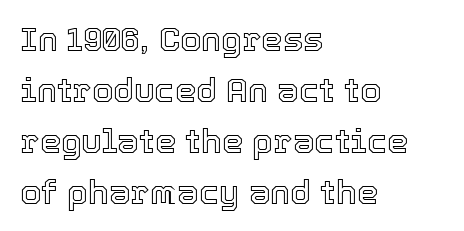
The image shows 34 px text type, upright; set left-aligned, normal line spacing (1.5x), normal letter spacing, not underlined; a medium x-height.
